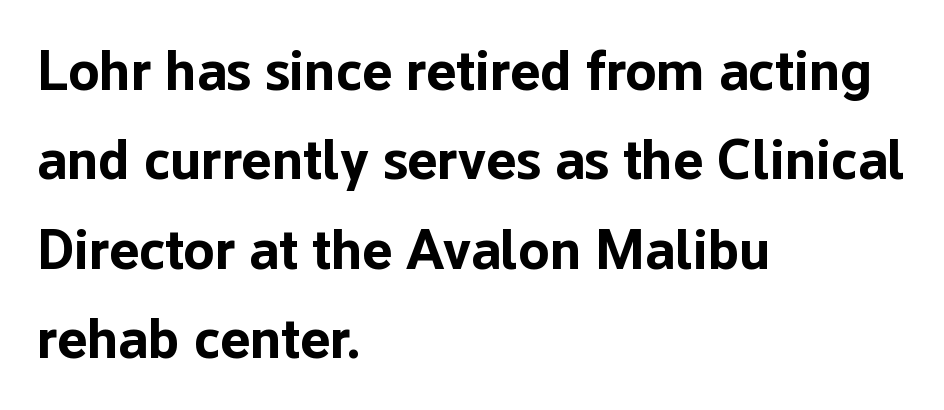
Looks like regular typesetting: each glyph gets only the width it needs. It's the straight-up-and-down kind of type. Bold? Absolutely — the strokes are thick and heavy. Glyph-to-glyph distance matches everyday printed text.
